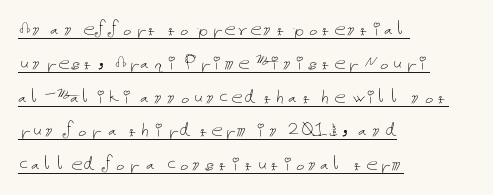
The image shows 23 px text type, upright; set left-aligned, normal line spacing (1.47x), normal letter spacing, underlined.
